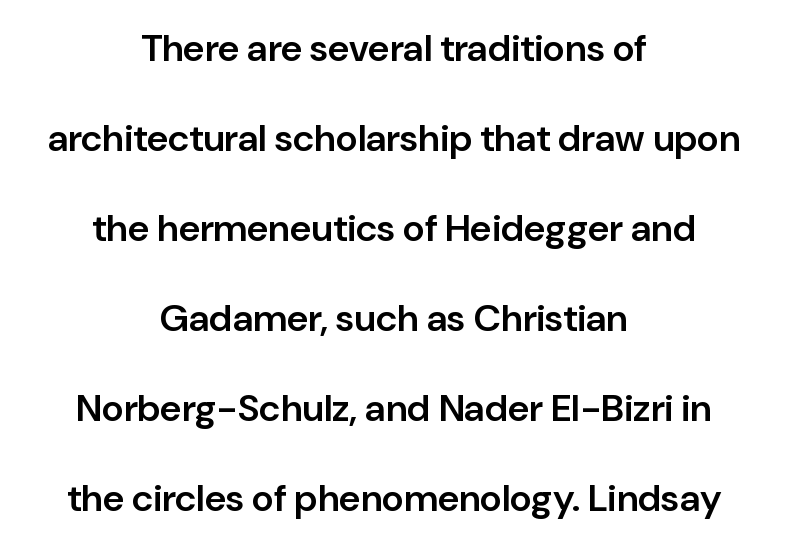
{"serif": "no", "italic": "no", "bold": "semi", "weight": "semibold", "width": "normal", "stroke_contrast": "low", "x_height": "medium", "monospaced": "no", "underline": "no", "align": "center", "line_spacing": "loose", "line_spacing_ratio": 2.37, "letter_spacing": "normal", "letter_spacing_em": 0.0, "glyph_px": 38}
